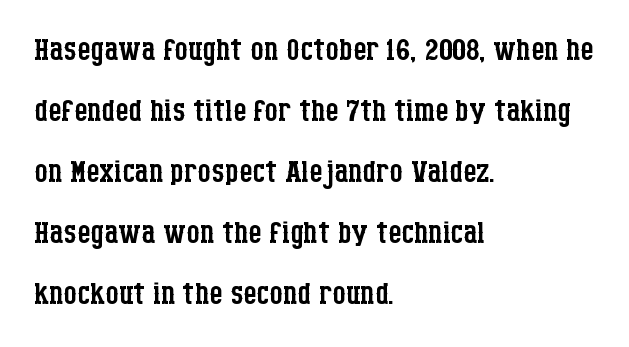
A bare baseline throughout the passage. Quick note: interline space is typical. The face used here is proportionally spaced, like ordinary book or web type. Stems here are at most as thick as an everyday book face.
